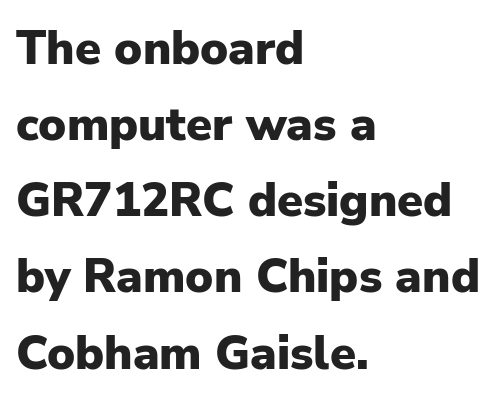
{"serif": "no", "italic": "no", "bold": "yes", "weight": "heavy", "width": "normal", "stroke_contrast": "low", "x_height": "medium", "monospaced": "no", "underline": "no", "align": "left", "line_spacing": "normal", "line_spacing_ratio": 1.62, "letter_spacing": "normal", "letter_spacing_em": 0.0, "glyph_px": 47}
